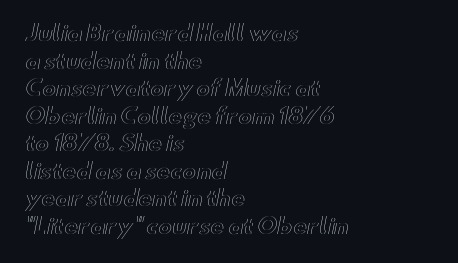
{"underline": "no", "align": "left", "line_spacing": "normal", "line_spacing_ratio": 1.31, "letter_spacing": "normal", "letter_spacing_em": 0.0, "glyph_px": 21}
